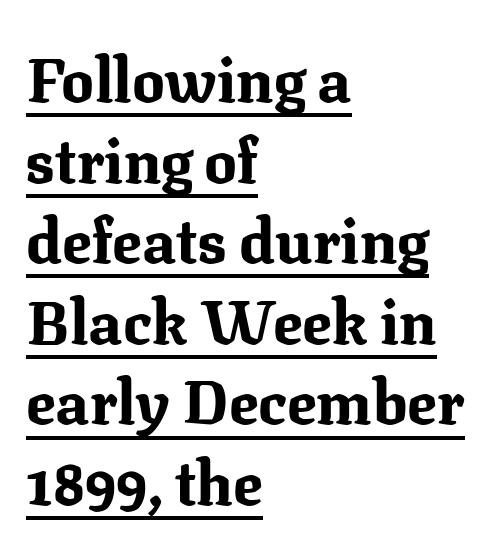
{"serif": "yes", "italic": "no", "bold": "yes", "weight": "bold", "width": "normal", "stroke_contrast": "medium", "x_height": "medium", "monospaced": "no", "underline": "yes", "align": "left", "line_spacing": "normal", "line_spacing_ratio": 1.32, "letter_spacing": "normal", "letter_spacing_em": 0.0, "glyph_px": 61}
